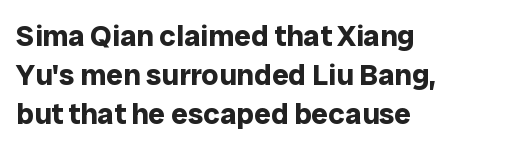
The image shows 30 px bold sans-serif type, upright; set left-aligned, normal line spacing (1.3x), normal letter spacing, not underlined; low stroke contrast and a medium x-height.
